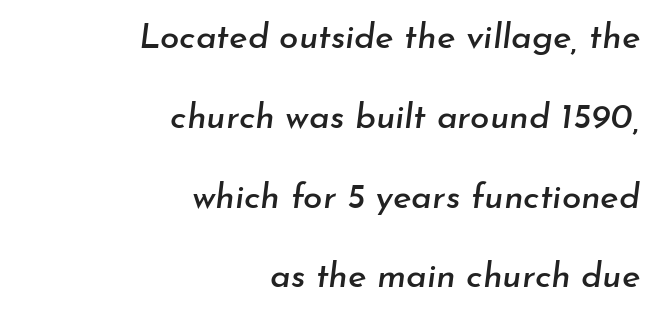
{"italic": "yes", "lean": "right", "slant_degrees": 7, "width": "normal", "stroke_contrast": "low", "x_height": "small", "monospaced": "no", "underline": "no", "align": "right", "line_spacing": "loose", "line_spacing_ratio": 2.28, "letter_spacing": "normal", "letter_spacing_em": 0.0, "glyph_px": 35}
